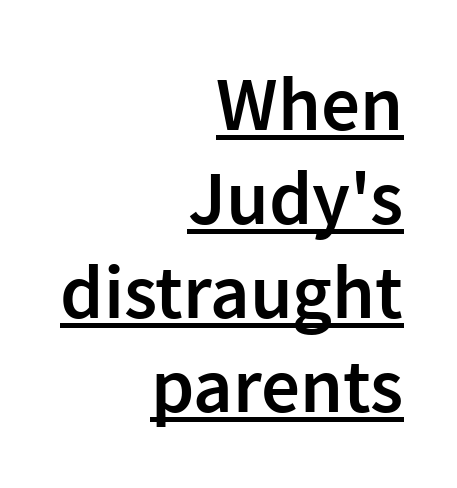
The image shows 77 px semibold sans-serif type, upright; set right-aligned, line spacing 1.22x, normal letter spacing, underlined; a medium x-height.
